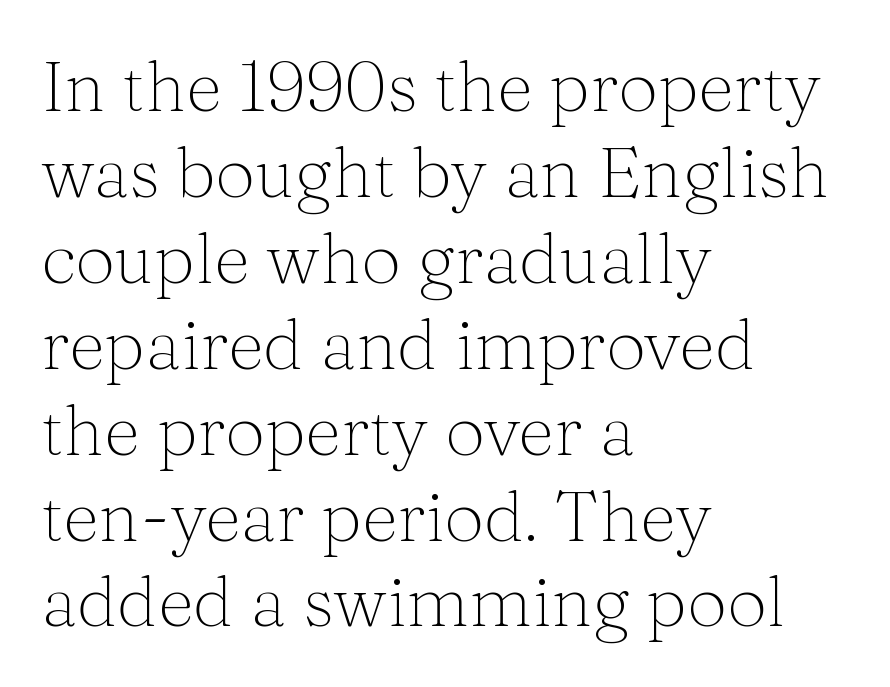
The image shows 71 px thin serif type, upright; set left-aligned, line spacing 1.21x, normal letter spacing, not underlined; medium stroke contrast and a medium x-height.
